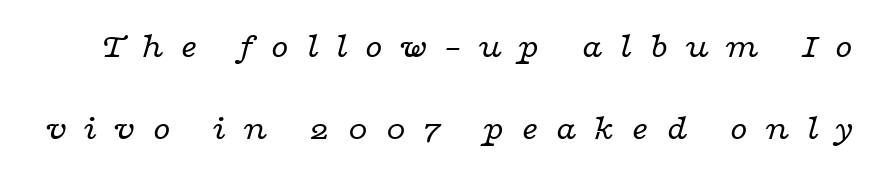
{"serif": "yes", "italic": "yes", "lean": "right", "slant_degrees": 16, "bold": "no", "weight": "regular", "width": "wide", "stroke_contrast": "low", "x_height": "medium", "monospaced": "no", "underline": "no", "line_spacing": "loose", "line_spacing_ratio": 2.28, "letter_spacing": "wide", "letter_spacing_em": 0.45, "glyph_px": 36}
